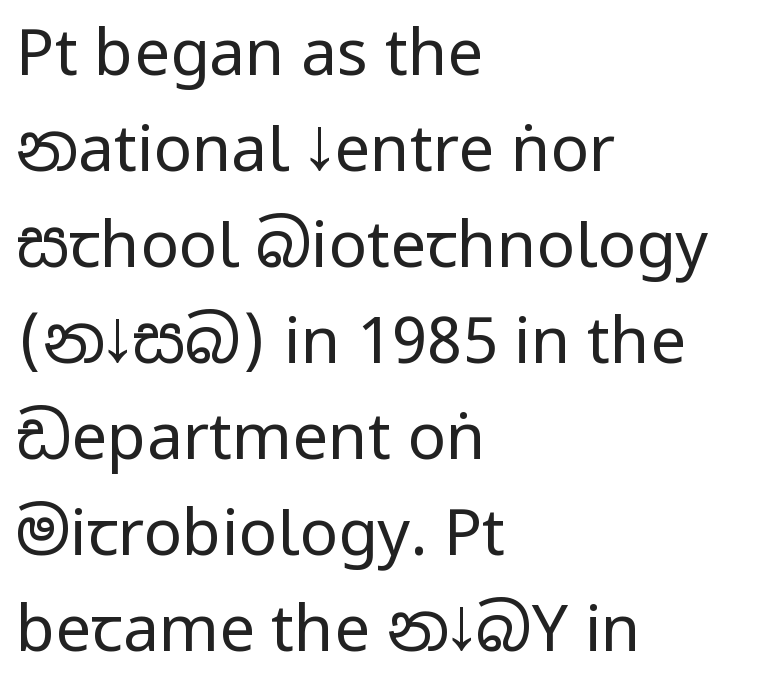
Rows of type keep a routine distance in the vertical direction. Nope, not italic — everything's standing straight. This rendering leaves character spacing at its baseline value. The designer went with a sans here, leaving each stem footless.
